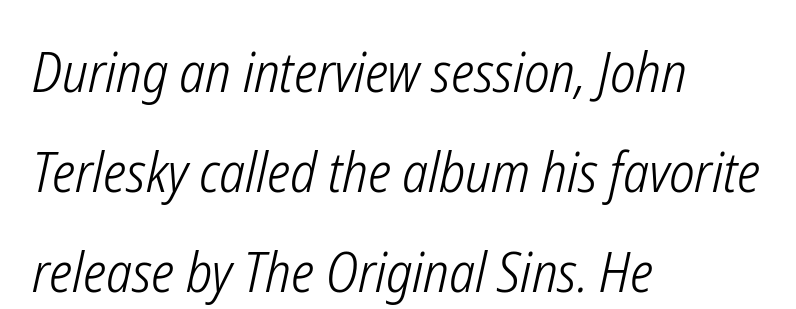
The image shows 56 px light, condensed type, italic (leaning right); set left-aligned, line spacing 1.79x, normal letter spacing, not underlined; low stroke contrast and a medium x-height.
